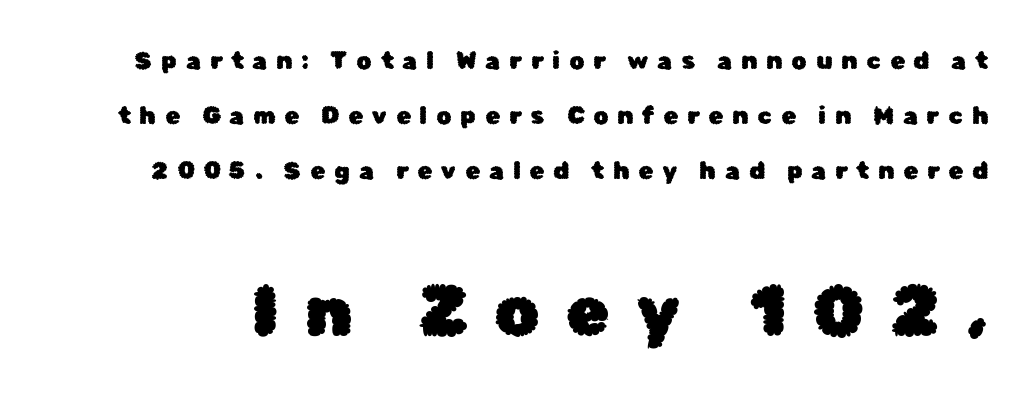
{"serif": "no", "italic": "no", "width": "normal", "stroke_contrast": "low", "x_height": "medium", "monospaced": "no", "underline": "no", "line_spacing": "loose", "line_spacing_ratio": 2.29, "letter_spacing": "wide", "letter_spacing_em": 0.37, "larger_block": "second", "size_ratio": 2.96, "glyph_px": 71}
